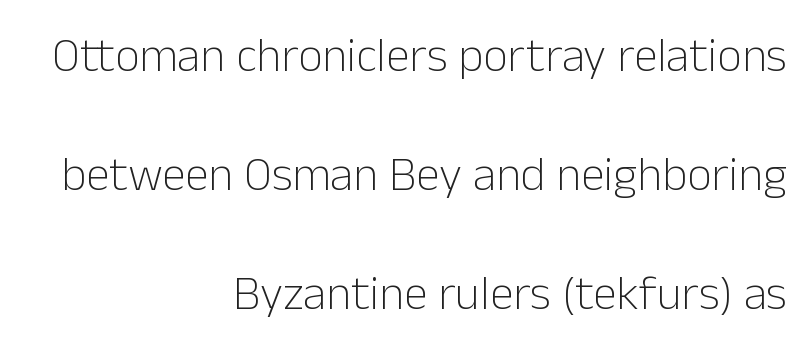
The image shows 48 px light sans-serif type, upright; set right-aligned, loose line spacing (2.48x), normal letter spacing, not underlined; low stroke contrast and a medium x-height.
